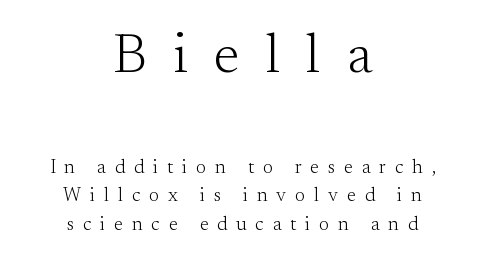
Q: Is the text bold? A: No.
Q: Is the text italic (slanted)? A: No, it is upright.
Q: Is the typeface a serif or a sans-serif typeface? A: Serif.
Q: Is the text underlined? A: No.
Q: How is the paragraph aligned? A: Centered.
Q: Is the spacing between letters normal or unusually wide? A: Unusually wide.
Q: Is the spacing between lines tight, normal or loose? A: Normal.
Q: Which block of text is set in a larger size, the first (top) or the second (bottom)? A: The first (top) one.
Q: Width (condensed, normal, or wide)? A: Normal.
Q: Stroke contrast? A: Medium.
Q: x-height? A: Small.
Q: Monospaced? A: No.
